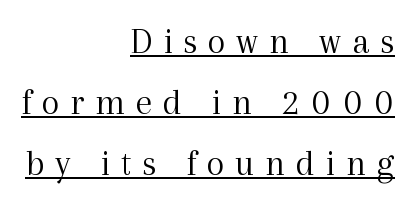
Small tapered or slab feet sit at the stroke ends, so this counts as serif. Leftover space on each line is placed entirely before the opening word. Note the varied advance widths — an 'i' is clearly narrower than an 'm'. The leading is moderate, giving the passage an even texture.
